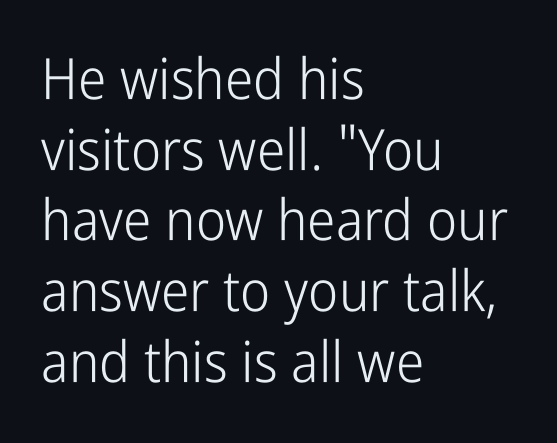
The foot of each line stays bare and open. Every character sits straight up, as roman type does. The passage shown is typed in a proportional face where columns would drift. Honestly, the letter spacing is just normal — you wouldn't notice it. Each stroke keeps to a modest, everyday thickness or less.
